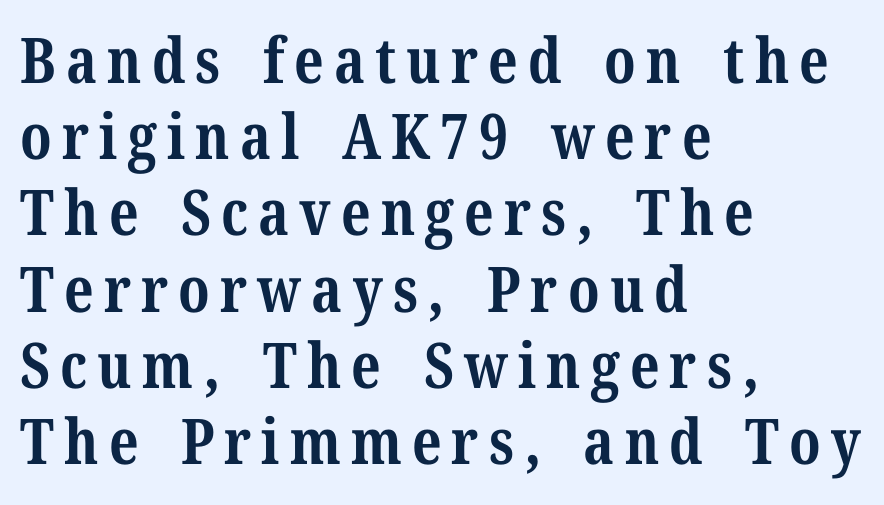
{"serif": "yes", "italic": "no", "bold": "yes", "weight": "bold", "width": "normal", "stroke_contrast": "medium", "x_height": "medium", "monospaced": "no", "underline": "no", "align": "left", "line_spacing_ratio": 1.21, "glyph_px": 63}
